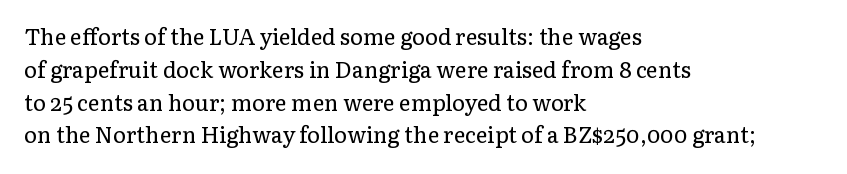
The image shows 22 px text type, upright; set left-aligned, normal line spacing (1.49x), normal letter spacing, not underlined.
